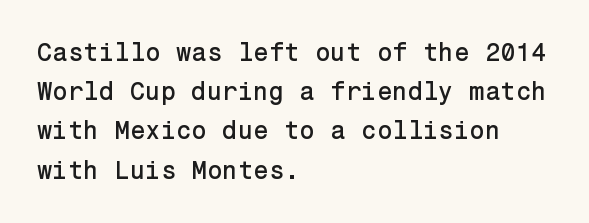
{"italic": "no", "underline": "no", "align": "left", "line_spacing": "normal", "line_spacing_ratio": 1.57, "letter_spacing": "normal", "letter_spacing_em": 0.0, "glyph_px": 25}
